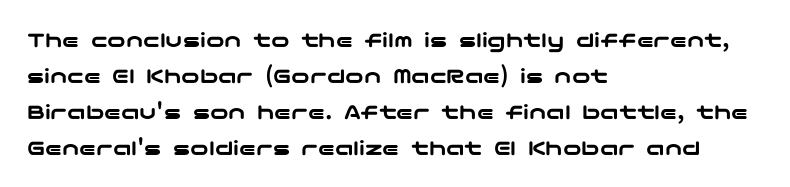
Q: Is the text italic (slanted)? A: No, it is upright.
Q: Is the text underlined? A: No.
Q: How is the paragraph aligned? A: Left-aligned.
Q: Is the spacing between letters normal or unusually wide? A: Normal.
Q: Is the spacing between lines tight, normal or loose? A: Normal.
